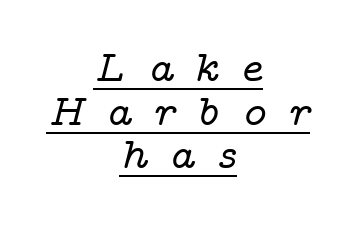
Note the varied advance widths — an 'i' is clearly narrower than an 'm'. Check where the strokes stop: tiny serifs finish them off. Reading down the column, the eye jumps only a short way to each next line. The setting favours the middle, as headings and verse often do.
